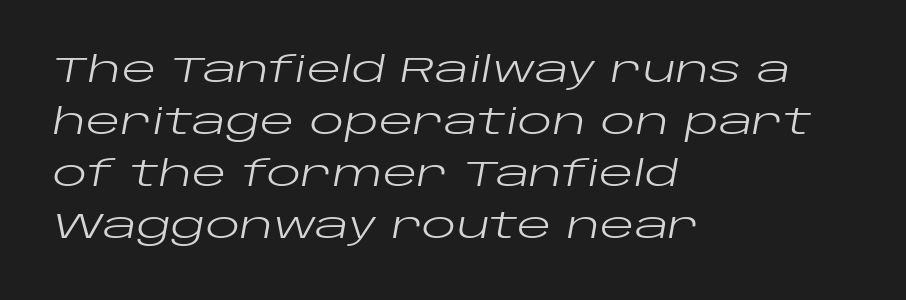
{"italic": "yes", "lean": "right", "slant_degrees": 10, "bold": "no", "weight": "regular", "width": "wide", "stroke_contrast": "low", "x_height": "large", "monospaced": "no", "underline": "no", "align": "left", "line_spacing": "normal", "line_spacing_ratio": 1.44, "letter_spacing": "normal", "letter_spacing_em": 0.0, "glyph_px": 36}
